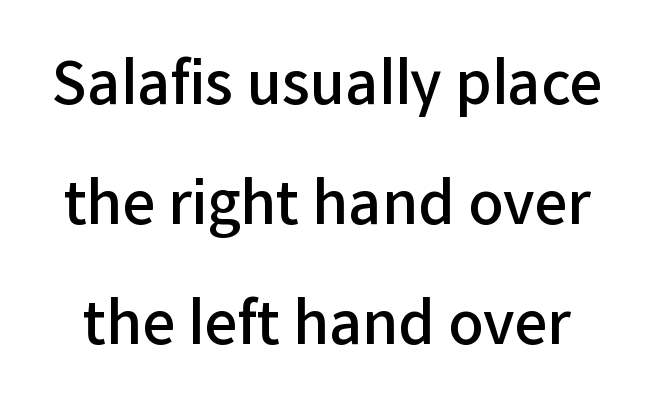
Underlining? Definitely not there. Is there much room between lines? Yes — plenty of vertical air separates them. How are the letters spaced? Ordinarily, with no added tracking. Grotesque or geometric, the face here clearly has no serifs. A typesetter would mark this as roman, not italic.
